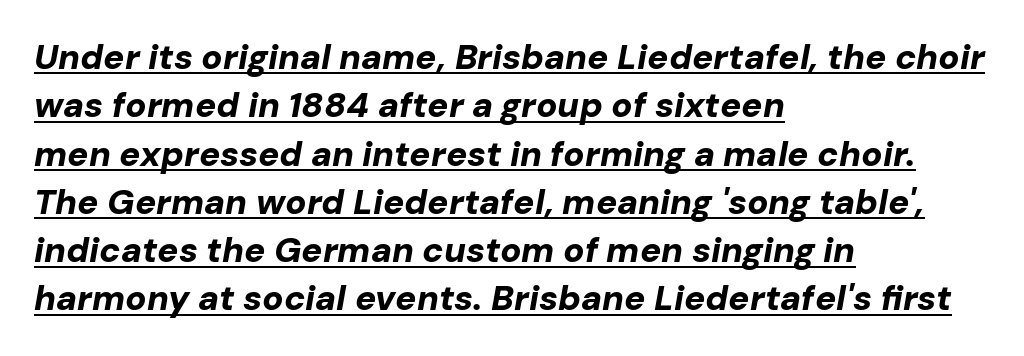
Is the block centered? No — it sits flush against the left margin. Its strokes are broad and dark, the hallmark of bold type. A rule runs beneath these lines of type. Looks like regular typesetting: each glyph gets only the width it needs. The typography opts for an oblique posture over an upright one. Compared with typical body copy, the letter spacing here is the same.
